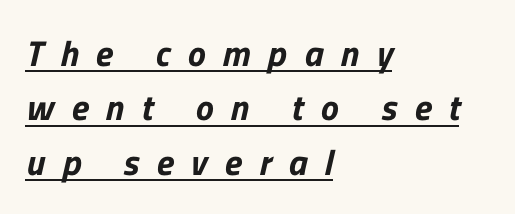
{"serif": "no", "width": "normal", "stroke_contrast": "low", "x_height": "medium", "monospaced": "no", "underline": "yes", "align": "left", "line_spacing": "normal", "line_spacing_ratio": 1.51, "letter_spacing": "wide", "letter_spacing_em": 0.48, "glyph_px": 36}
